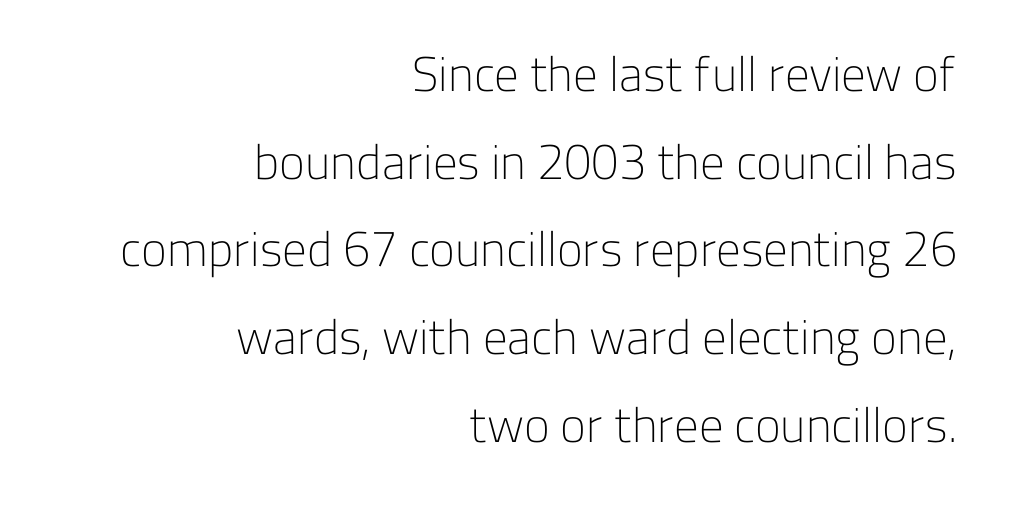
The text block is weighted toward the right margin, trailing off unevenly leftward. Stems here are at most as thick as an everyday book face. Each word holds together tightly as a unit, with standard inter-letter gaps. Do the characters align in a grid? No, the font is proportional.
